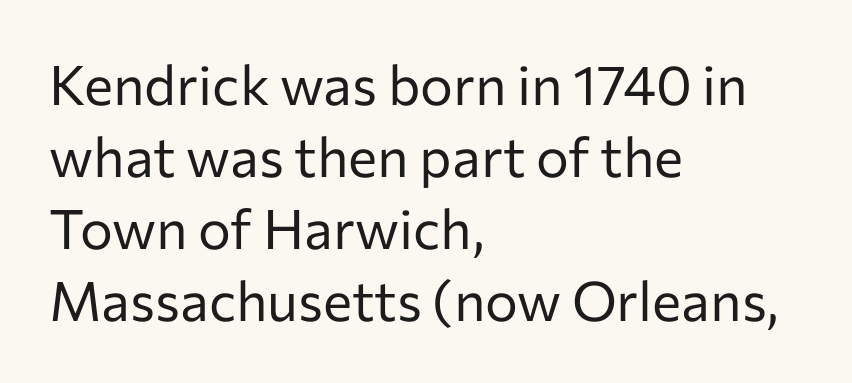
{"serif": "no", "italic": "no", "bold": "no", "weight": "regular", "width": "normal", "stroke_contrast": "low", "x_height": "medium", "monospaced": "no", "underline": "no", "align": "left", "line_spacing": "normal", "line_spacing_ratio": 1.31, "letter_spacing": "normal", "letter_spacing_em": 0.0, "glyph_px": 55}
